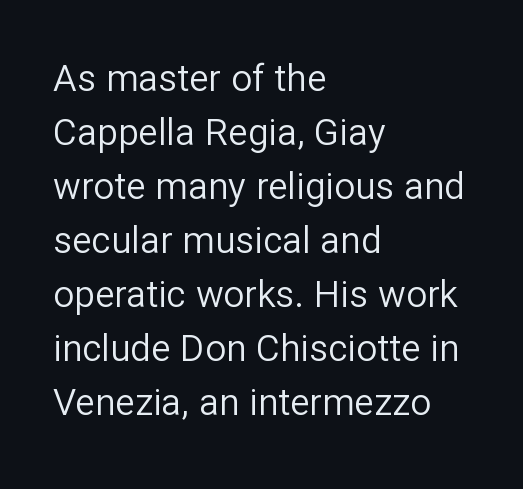
{"serif": "no", "italic": "no", "bold": "no", "weight": "regular", "width": "normal", "stroke_contrast": "low", "x_height": "medium", "monospaced": "no", "underline": "no", "align": "left", "line_spacing": "normal", "line_spacing_ratio": 1.46, "letter_spacing": "normal", "letter_spacing_em": 0.0, "glyph_px": 37}
